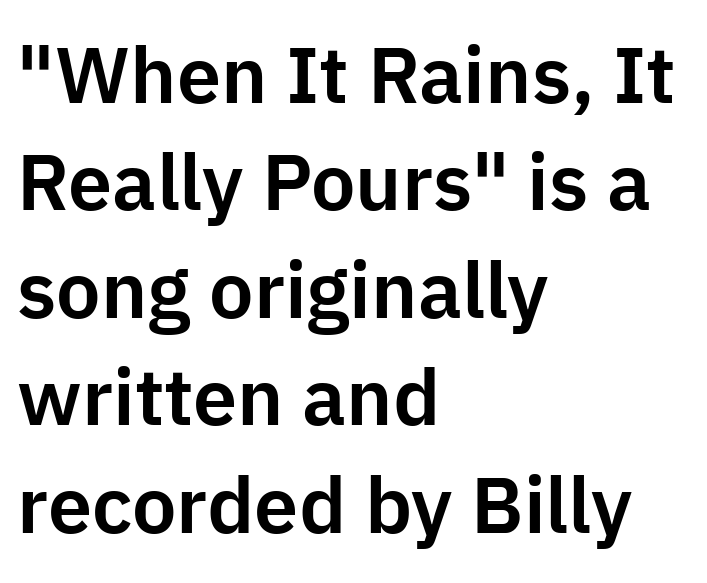
The image shows 79 px sans-serif type, upright; set left-aligned, normal line spacing (1.36x), normal letter spacing, not underlined; low stroke contrast and a medium x-height.
